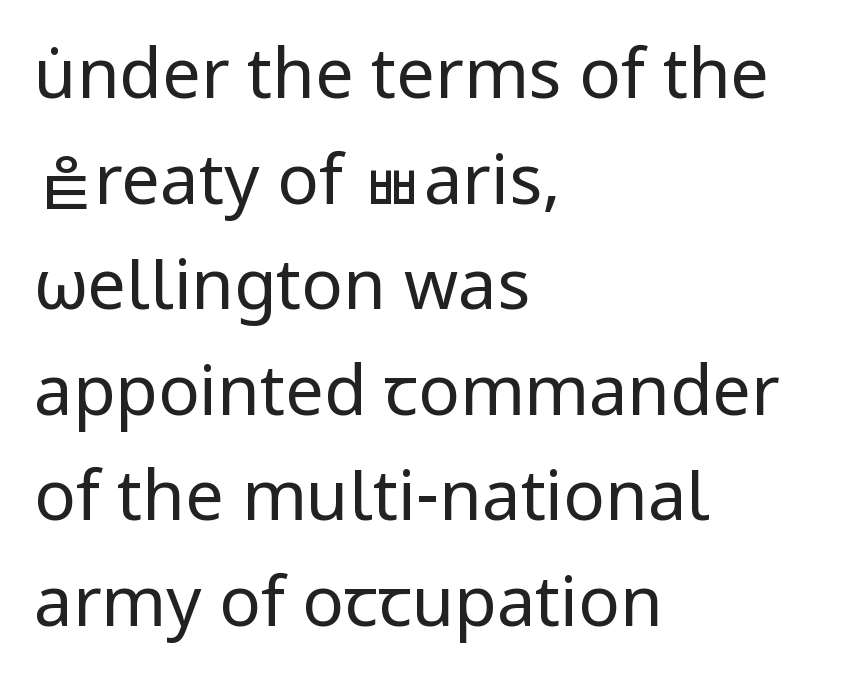
The image shows 69 px regular-weight sans-serif type, upright; set left-aligned, normal line spacing (1.53x), normal letter spacing, not underlined; low stroke contrast and a medium x-height.
